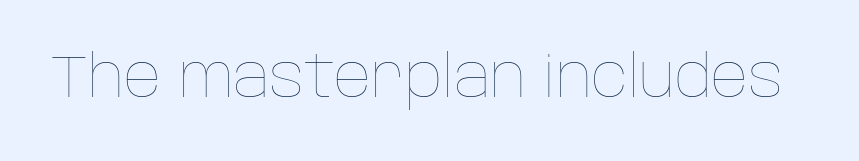
The image shows 58 px thin type, upright; set normal letter spacing, not underlined; low stroke contrast and a large x-height.
